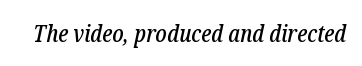
Is the letter spacing exaggerated? No — it looks like the ordinary default. The words here are not underlined. Every character sits at an angle, as italics do.
